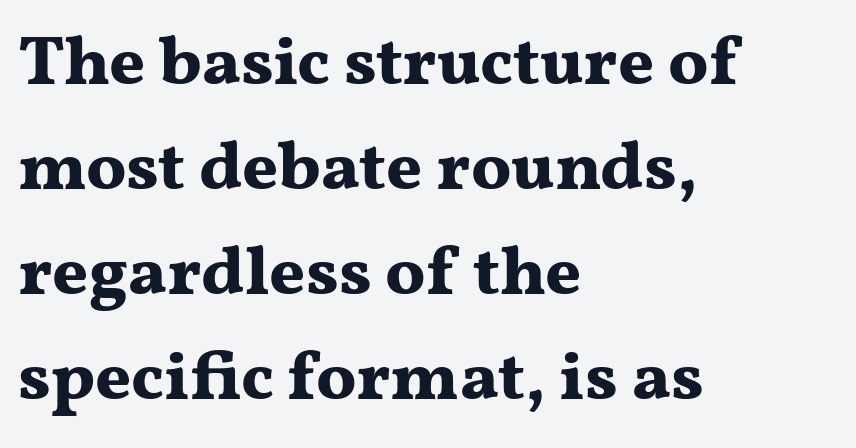
{"serif": "yes", "italic": "no", "bold": "yes", "weight": "bold", "width": "wide", "stroke_contrast": "medium", "x_height": "medium", "monospaced": "no", "underline": "no", "align": "left", "line_spacing": "normal", "line_spacing_ratio": 1.52, "letter_spacing": "normal", "letter_spacing_em": 0.0, "glyph_px": 69}
